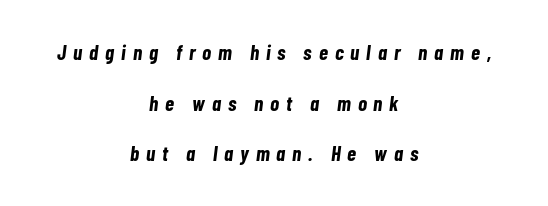
Q: Is the text bold? A: Yes.
Q: Is the text italic (slanted)? A: Yes, it leans right by about 7 degrees.
Q: Is the text underlined? A: No.
Q: How is the paragraph aligned? A: Centered.
Q: Is the spacing between letters normal or unusually wide? A: Unusually wide.
Q: Is the spacing between lines tight, normal or loose? A: Loose.
